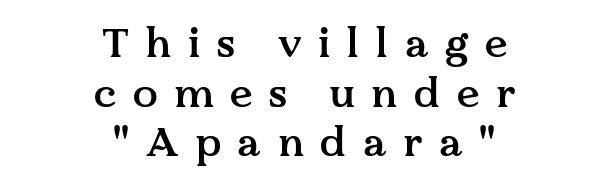
Q: Is the text bold? A: Semi-bold.
Q: Is the text italic (slanted)? A: No, it is upright.
Q: Is the typeface a serif or a sans-serif typeface? A: Serif.
Q: Is the text underlined? A: No.
Q: How is the paragraph aligned? A: Centered.
Q: Is the spacing between letters normal or unusually wide? A: Unusually wide.
Q: Width (condensed, normal, or wide)? A: Normal.
Q: Stroke contrast? A: Medium.
Q: x-height? A: Medium.
Q: Monospaced? A: No.
